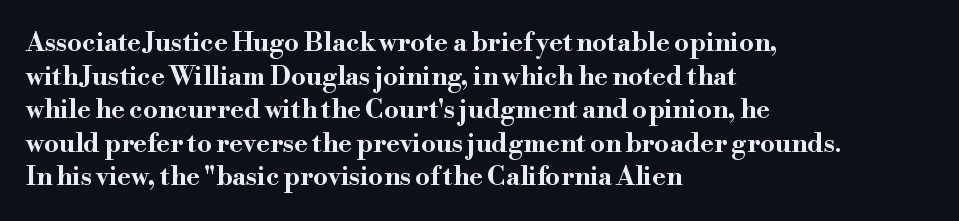
Q: Is the text bold? A: Yes.
Q: Is the text italic (slanted)? A: No, it is upright.
Q: Is the text underlined? A: No.
Q: How is the paragraph aligned? A: Left-aligned.
Q: Is the spacing between letters normal or unusually wide? A: Normal.
Q: Is the spacing between lines tight, normal or loose? A: Normal.
